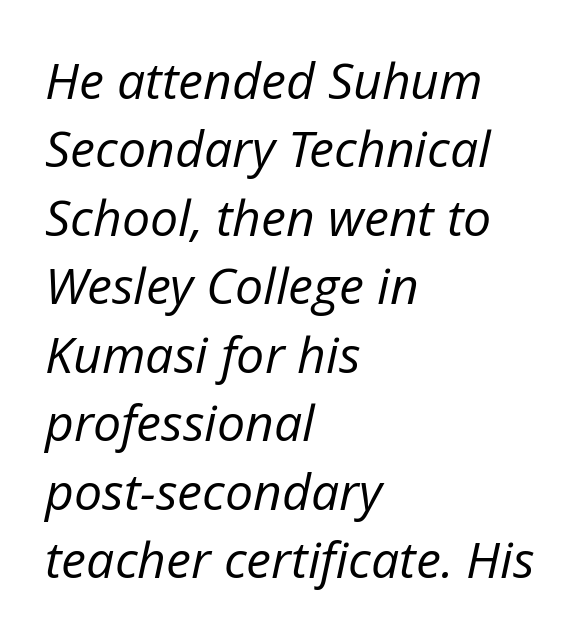
The weight would be labelled regular, book, light, or lighter still. Only glyphs here, with clear space below each row. Each line starts at the same left margin while the right side varies. There's an unmistakable incline to the writing here. One glance says typical: line gaps are just what's usual.
